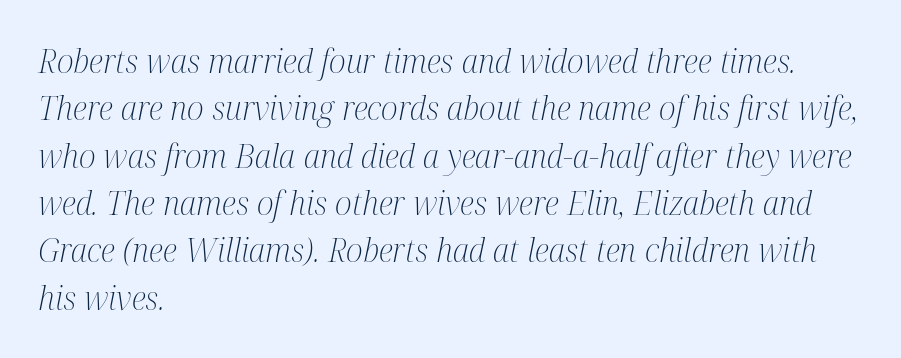
{"serif": "yes", "italic": "yes", "lean": "right", "slant_degrees": 12, "bold": "no", "weight": "light", "width": "condensed", "stroke_contrast": "medium", "x_height": "medium", "monospaced": "no", "underline": "no", "align": "left", "line_spacing": "normal", "line_spacing_ratio": 1.48, "letter_spacing": "normal", "letter_spacing_em": 0.0, "glyph_px": 32}
